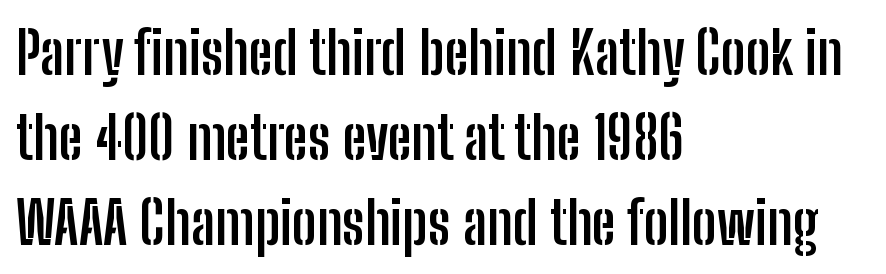
{"serif": "no", "italic": "no", "bold": "yes", "weight": "semibold", "width": "condensed", "stroke_contrast": "low", "x_height": "medium", "monospaced": "no", "underline": "no", "align": "left", "line_spacing": "normal", "line_spacing_ratio": 1.44, "letter_spacing": "normal", "letter_spacing_em": 0.0, "glyph_px": 59}
